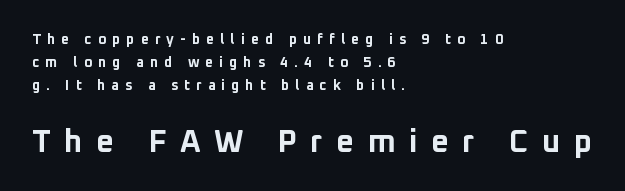
Nope, no serifs anywhere on these letters. Compare the two chunks: the lower has the greater cap height. Here the glyphs are tracked loosely, breaking word shapes into spaced letters. When letters stand straight like this, we call the style roman or upright.
